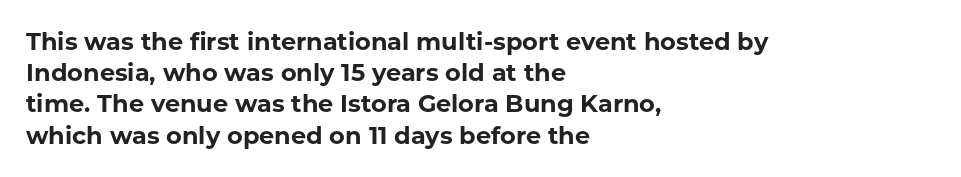
Every letter is thick-stroked: bold, no question. Line starts are locked; line ends wander. What's the leading like? Ordinary, nothing unusual. Glance below the letters and you will spot only blank space.
